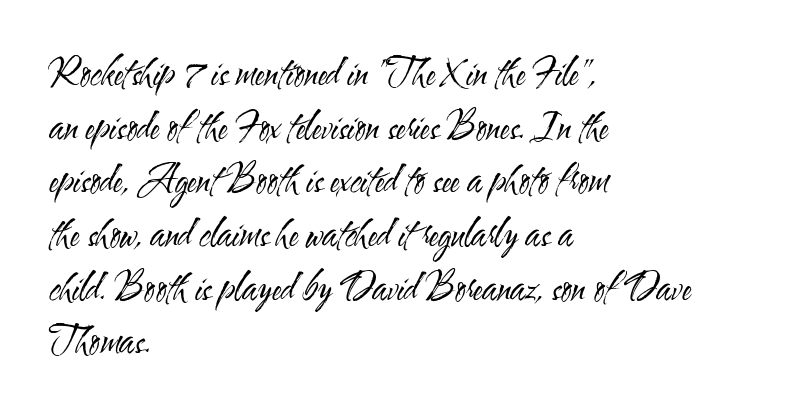
{"serif": "no", "bold": "no", "weight": "regular", "width": "condensed", "stroke_contrast": "medium", "x_height": "small", "monospaced": "no", "underline": "no", "align": "left", "line_spacing": "normal", "line_spacing_ratio": 1.49, "letter_spacing": "normal", "letter_spacing_em": 0.0, "glyph_px": 36}
